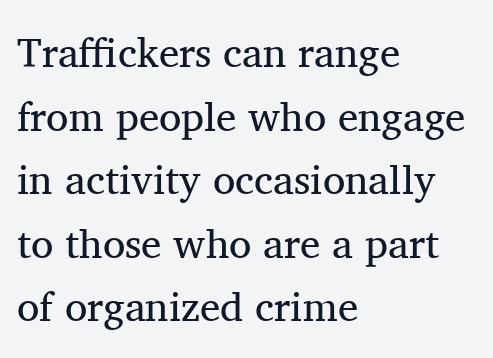
Character widths vary here, with narrow letters taking less room than wide ones. Observe the serifs anchoring each vertical stroke in this sample. A typesetter would call this leading conventional body-copy spacing. Typeset ragged right — the left edge is the straight one.
